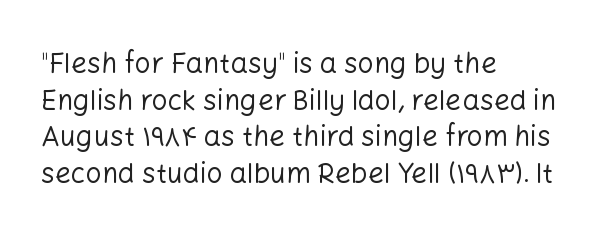
The image shows 28 px regular-weight sans-serif type, upright; set left-aligned, normal line spacing (1.31x), normal letter spacing, not underlined; low stroke contrast and a medium x-height.
